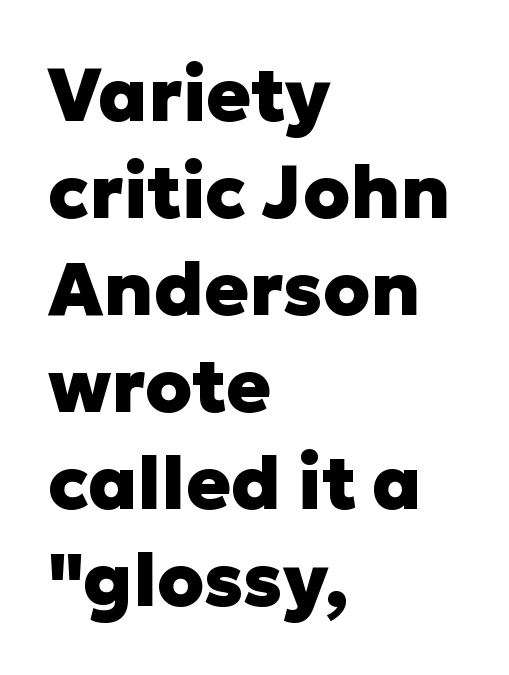
Q: Is the text bold? A: Yes.
Q: Is the text italic (slanted)? A: No, it is upright.
Q: Is the typeface a serif or a sans-serif typeface? A: Sans-serif.
Q: Is the text underlined? A: No.
Q: How is the paragraph aligned? A: Left-aligned.
Q: Is the spacing between letters normal or unusually wide? A: Normal.
Q: Is the spacing between lines tight, normal or loose? A: Normal.
Q: Width (condensed, normal, or wide)? A: Normal.
Q: Stroke contrast? A: Low.
Q: x-height? A: Medium.
Q: Monospaced? A: No.
